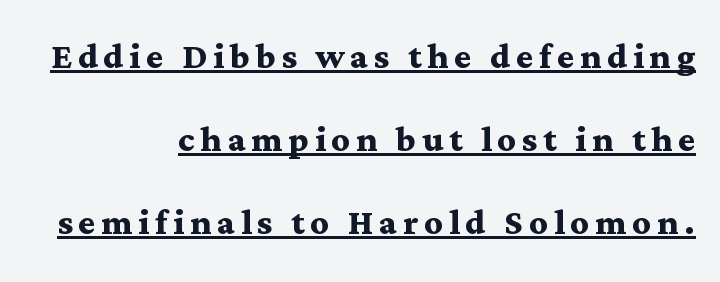
Q: Is the text bold? A: Yes.
Q: Is the text italic (slanted)? A: No, it is upright.
Q: Is the typeface a serif or a sans-serif typeface? A: Serif.
Q: Is the text underlined? A: Yes.
Q: How is the paragraph aligned? A: Right-aligned.
Q: Width (condensed, normal, or wide)? A: Wide.
Q: Stroke contrast? A: Medium.
Q: x-height? A: Medium.
Q: Monospaced? A: No.
